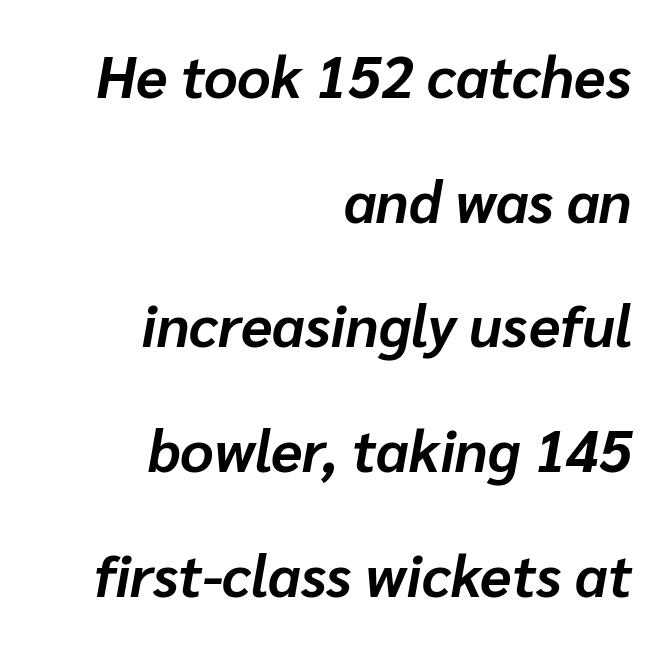
The image shows 58 px bold type, italic (leaning right); set right-aligned, loose line spacing (2.15x), normal letter spacing, not underlined; low stroke contrast and a medium x-height.
